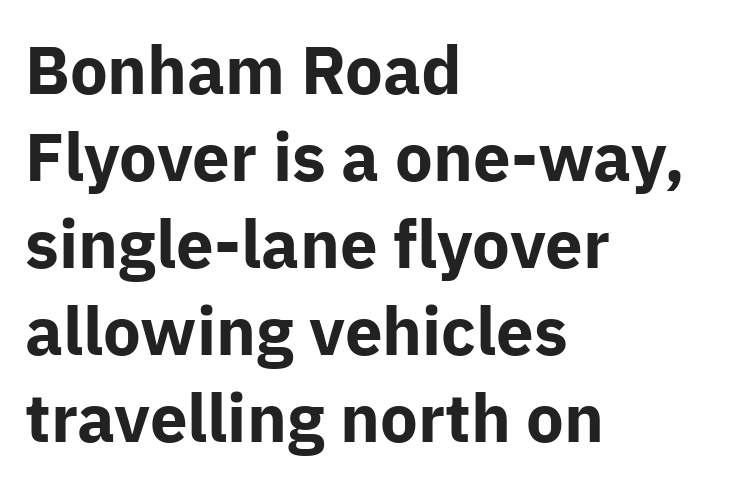
Q: Is the text bold? A: Yes.
Q: Is the text italic (slanted)? A: No, it is upright.
Q: Is the typeface a serif or a sans-serif typeface? A: Sans-serif.
Q: Is the text underlined? A: No.
Q: How is the paragraph aligned? A: Left-aligned.
Q: Is the spacing between letters normal or unusually wide? A: Normal.
Q: Is the spacing between lines tight, normal or loose? A: Normal.
Q: Width (condensed, normal, or wide)? A: Normal.
Q: Stroke contrast? A: Low.
Q: x-height? A: Medium.
Q: Monospaced? A: No.
